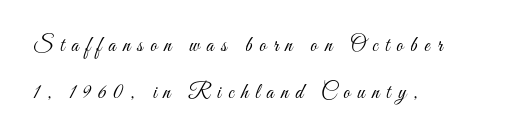
The image shows 21 px text type; set left-aligned, loose line spacing (2.22x), unusually wide letter spacing (+0.34 em), not underlined.
